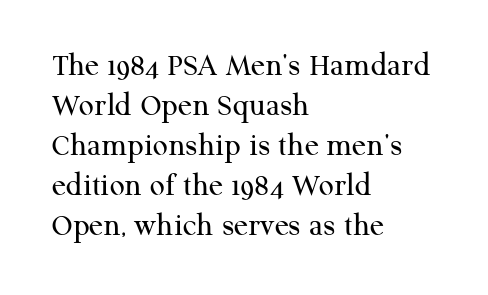
The image shows 33 px regular-weight serif type, upright; set left-aligned, line spacing 1.21x, normal letter spacing, not underlined; medium stroke contrast and a medium x-height.
